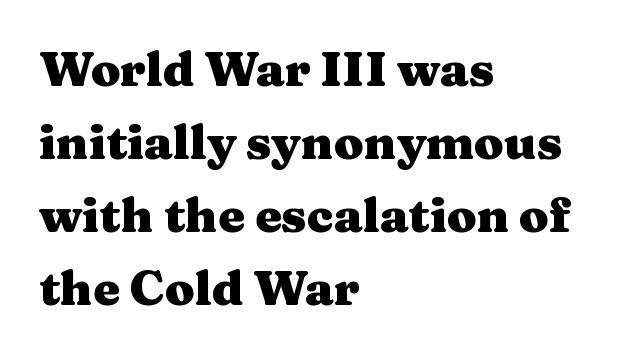
Honestly, the letter spacing is just normal — you wouldn't notice it. Do the letters lean? They stand straight. Heft: maximum for text — a bold. Regarding serifs, this sample has them. Descenders are the only things crossing below the line. Summary of vertical rhythm: regular, with standard interline spacing.
